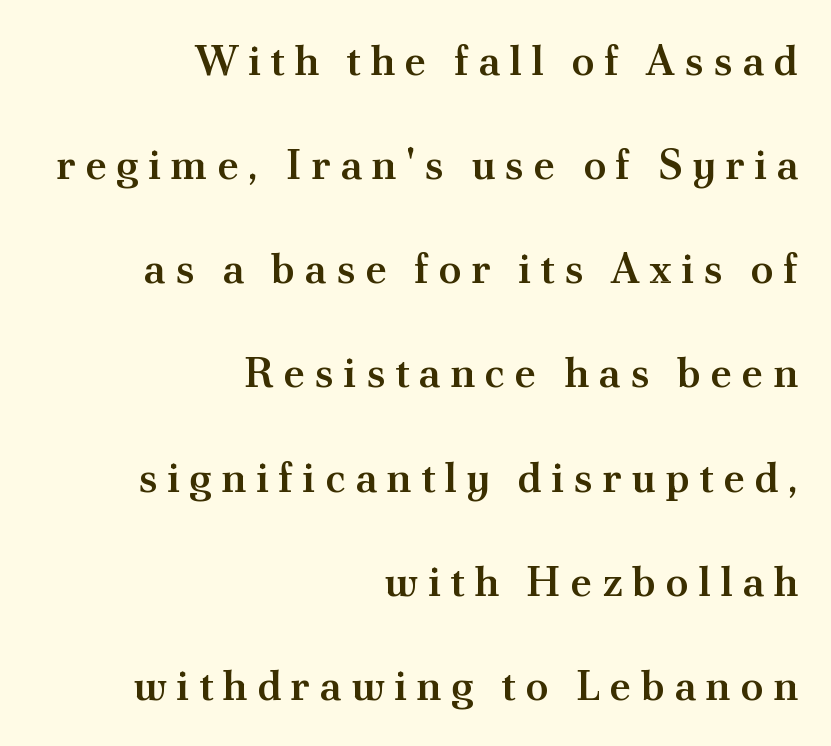
Alignment: flush right. Here the glyphs are tracked loosely, breaking word shapes into spaced letters. This sample uses a serif face. Is this a fixed-width face? No — the glyphs have proportional, varying widths. Decoration check: the copy has no underline. Semibold letterforms, between regular and bold.
